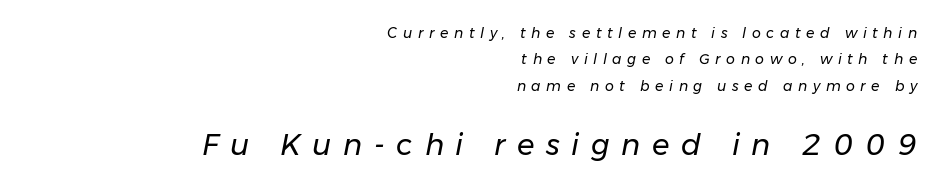
The image shows 29 px regular-weight type, italic (leaning right); set right-aligned, line spacing 1.88x, unusually wide letter spacing (+0.4 em), not underlined; the second (bottom) block is 2.07x larger; low stroke contrast and a medium x-height.
